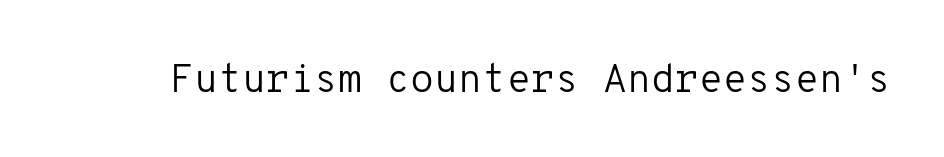
The image shows 39 px regular-weight sans-serif type, upright, monospaced; set normal letter spacing, not underlined; low stroke contrast and a medium x-height.
